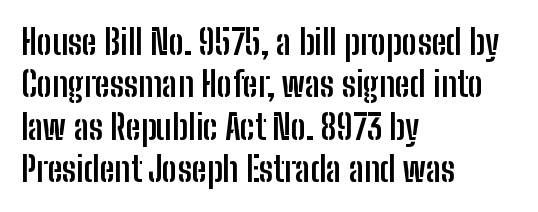
{"serif": "no", "italic": "no", "bold": "yes", "weight": "semibold", "width": "condensed", "stroke_contrast": "low", "x_height": "medium", "monospaced": "no", "underline": "no", "align": "left", "line_spacing": "normal", "line_spacing_ratio": 1.25, "letter_spacing": "normal", "letter_spacing_em": 0.0, "glyph_px": 34}
